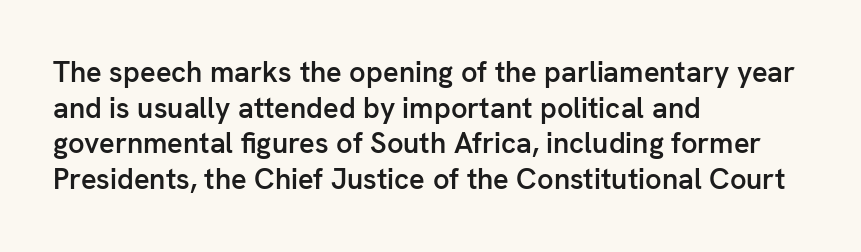
Q: Is the text bold? A: Semi-bold.
Q: Is the text italic (slanted)? A: No, it is upright.
Q: Is the typeface a serif or a sans-serif typeface? A: Sans-serif.
Q: Is the text underlined? A: No.
Q: How is the paragraph aligned? A: Left-aligned.
Q: Is the spacing between letters normal or unusually wide? A: Normal.
Q: Width (condensed, normal, or wide)? A: Normal.
Q: Stroke contrast? A: Low.
Q: x-height? A: Medium.
Q: Monospaced? A: No.
